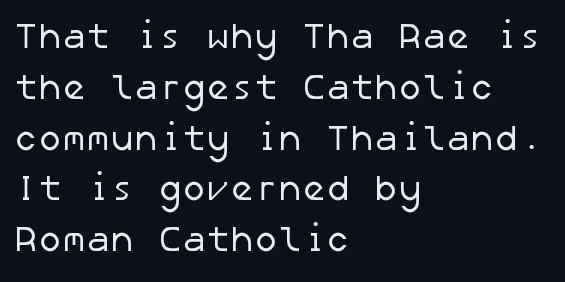
{"serif": "no", "bold": "no", "weight": "regular", "width": "normal", "stroke_contrast": "low", "x_height": "medium", "underline": "no", "align": "left", "line_spacing": "normal", "line_spacing_ratio": 1.41, "letter_spacing": "normal", "letter_spacing_em": 0.0, "glyph_px": 36}
